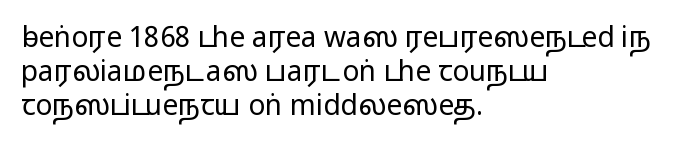
Line beginnings align vertically; line endings do not. Proportional: the letters do not fall into vertical columns. Every stem runs plumb, perpendicular to the baseline. Honestly, the letter spacing is just normal — you wouldn't notice it.
